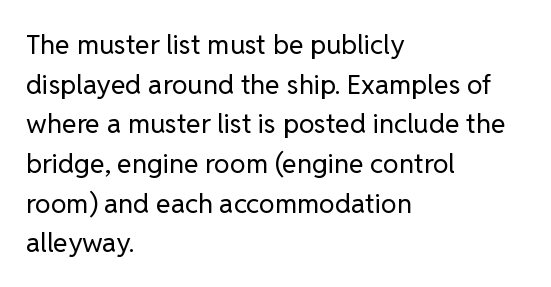
The image shows 27 px text type, upright; set left-aligned, normal line spacing (1.47x), normal letter spacing, not underlined.
